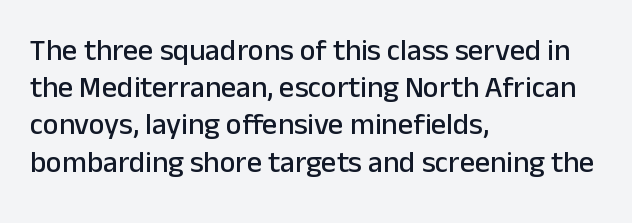
{"serif": "no", "italic": "no", "width": "normal", "stroke_contrast": "low", "x_height": "medium", "monospaced": "no", "underline": "no", "align": "left", "line_spacing_ratio": 1.24, "letter_spacing": "normal", "letter_spacing_em": 0.0, "glyph_px": 30}
